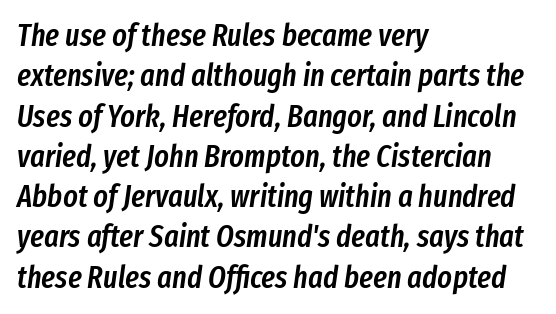
Rendered with sloped, italic letterforms. The specimen omits any rule beneath the text block's lines. Line starts are locked; line ends wander. The leading is moderate, giving the passage an even texture. Each letter keeps its own natural width here, so spacing adapts to shape. This is the in-between weight designers call semibold or demi.
